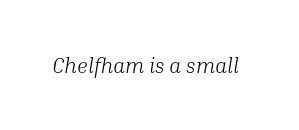
The image shows 21 px text type, italic (leaning right); set normal letter spacing, not underlined.
